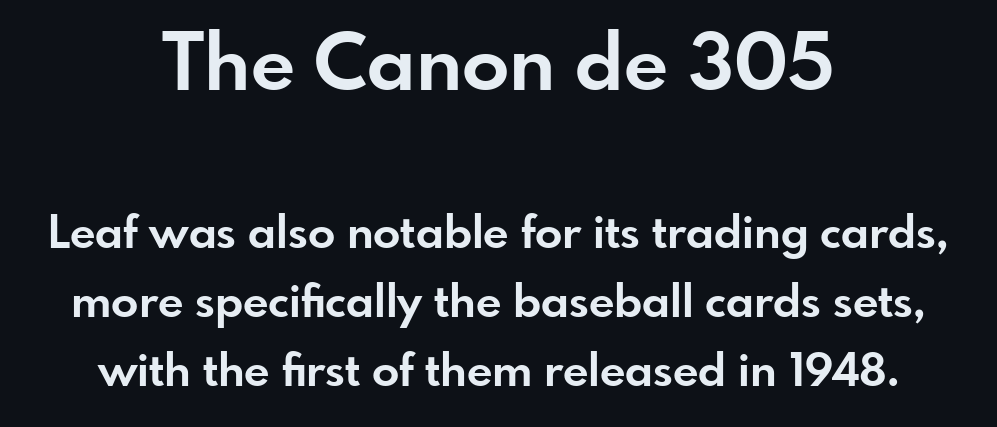
The image shows 78 px bold sans-serif type, upright; set centered, normal line spacing (1.54x), normal letter spacing, not underlined; the first (top) block is 1.73x larger; low stroke contrast and a small x-height.
